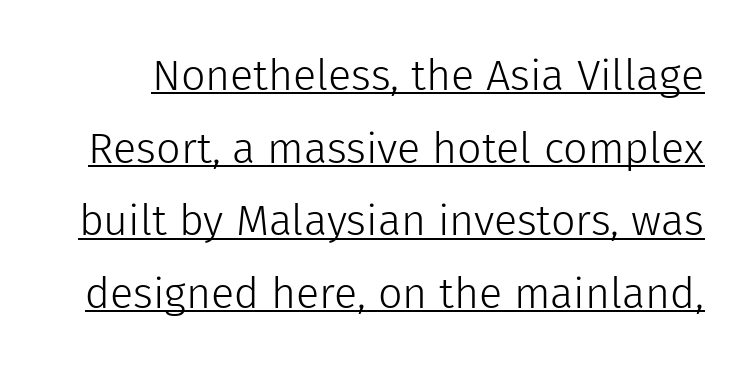
Q: Is the text bold? A: No.
Q: Is the text italic (slanted)? A: No, it is upright.
Q: Is the typeface a serif or a sans-serif typeface? A: Sans-serif.
Q: Is the text underlined? A: Yes.
Q: Is the spacing between letters normal or unusually wide? A: Normal.
Q: Is the spacing between lines tight, normal or loose? A: Normal.
Q: Width (condensed, normal, or wide)? A: Normal.
Q: Stroke contrast? A: Low.
Q: x-height? A: Medium.
Q: Monospaced? A: No.
